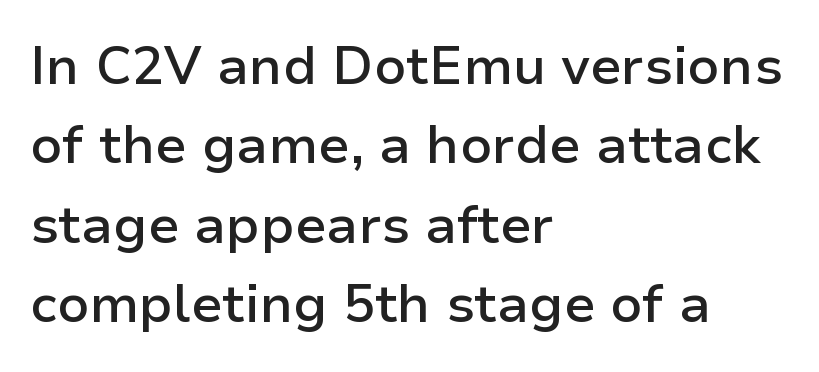
{"serif": "no", "italic": "no", "bold": "semi", "weight": "semibold", "width": "normal", "stroke_contrast": "low", "x_height": "medium", "monospaced": "no", "underline": "no", "align": "left", "line_spacing": "normal", "line_spacing_ratio": 1.5, "letter_spacing": "normal", "letter_spacing_em": 0.0, "glyph_px": 53}
